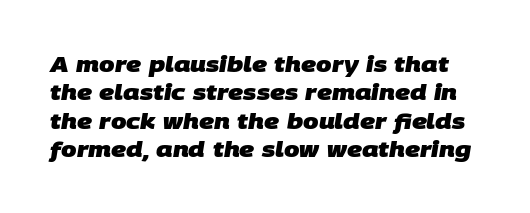
Characters follow at the spacing the type designer built in. The passage shown stacks its lines at a standard gap. The strip under each line holds only bare page. Its strokes are broad and dark, the hallmark of bold type.
